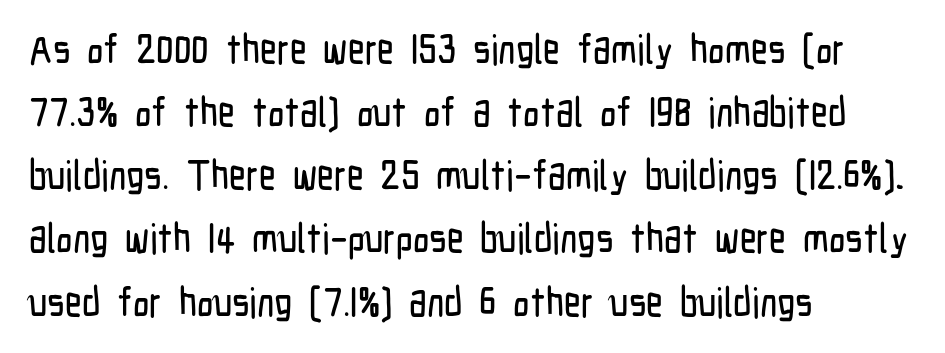
{"serif": "no", "italic": "no", "width": "condensed", "stroke_contrast": "low", "x_height": "medium", "monospaced": "no", "underline": "no", "align": "left", "line_spacing": "normal", "line_spacing_ratio": 1.54, "letter_spacing": "normal", "letter_spacing_em": 0.0, "glyph_px": 41}
